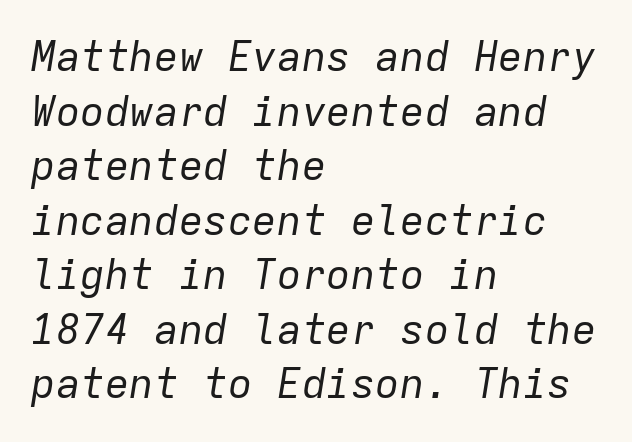
{"italic": "yes", "lean": "right", "slant_degrees": 9, "bold": "no", "weight": "regular", "width": "normal", "stroke_contrast": "low", "x_height": "medium", "monospaced": "yes", "underline": "no", "align": "left", "line_spacing": "normal", "line_spacing_ratio": 1.33, "letter_spacing": "normal", "letter_spacing_em": 0.0, "glyph_px": 41}
